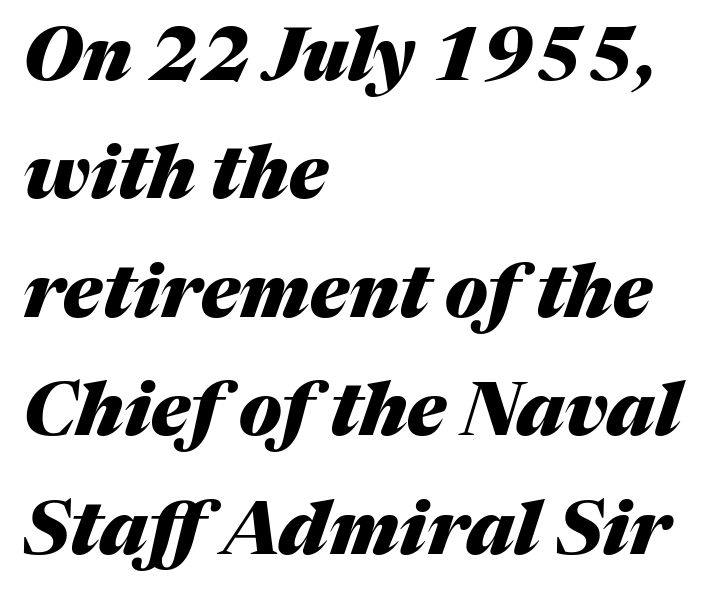
The image shows 74 px heavy type, italic (leaning right); set left-aligned, normal line spacing (1.6x), normal letter spacing, not underlined; medium stroke contrast and a medium x-height.
